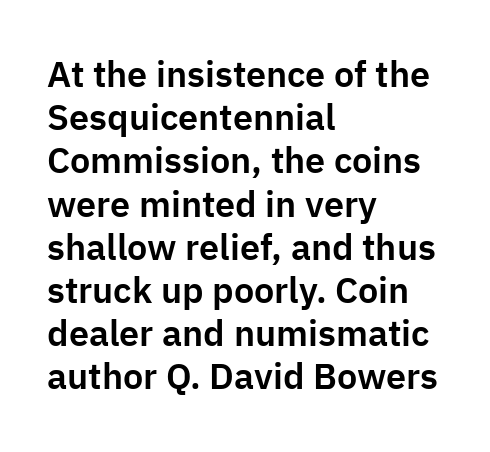
{"serif": "no", "italic": "no", "width": "normal", "stroke_contrast": "low", "x_height": "medium", "monospaced": "no", "underline": "no", "align": "left", "line_spacing_ratio": 1.2, "letter_spacing": "normal", "letter_spacing_em": 0.0, "glyph_px": 36}
